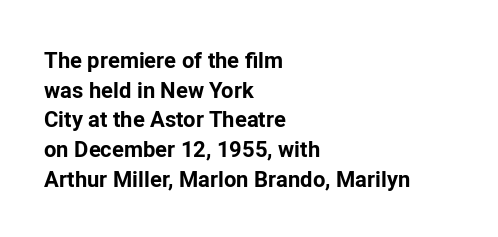
The image shows 22 px bold type, upright; set left-aligned, normal line spacing (1.35x), normal letter spacing, not underlined.
